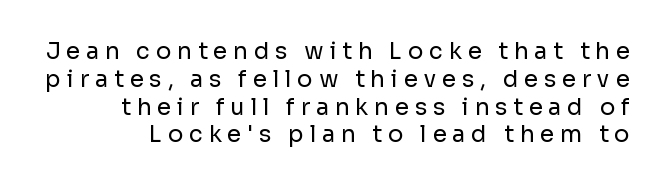
{"italic": "no", "bold": "no", "underline": "no", "line_spacing_ratio": 1.21, "letter_spacing": "wide", "letter_spacing_em": 0.25, "glyph_px": 23}
